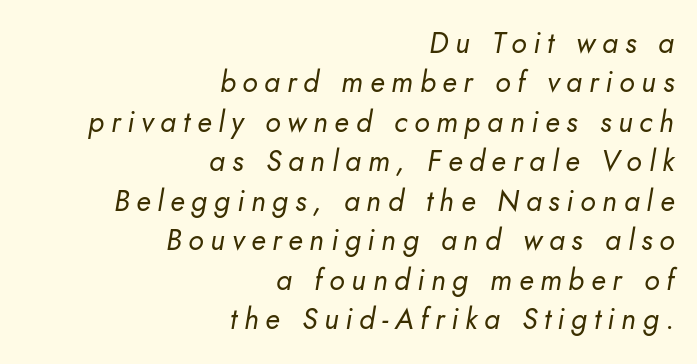
Q: Is the text bold? A: No.
Q: Is the text italic (slanted)? A: Yes, it leans right by about 10 degrees.
Q: Is the text underlined? A: No.
Q: How is the paragraph aligned? A: Right-aligned.
Q: Is the spacing between letters normal or unusually wide? A: Unusually wide.
Q: Is the spacing between lines tight, normal or loose? A: Normal.
Q: Width (condensed, normal, or wide)? A: Normal.
Q: Stroke contrast? A: Low.
Q: x-height? A: Small.
Q: Monospaced? A: No.
